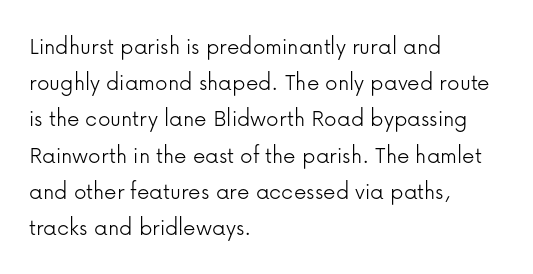
The cut favours lightness, reaching ordinary text weight at its darkest. Left-aligned paragraph, ragged on the right. There is no visible air inserted between adjacent glyphs. Has an underline been added? It has not. Upright lettering throughout. Leading matches the norm, producing a regular column.
